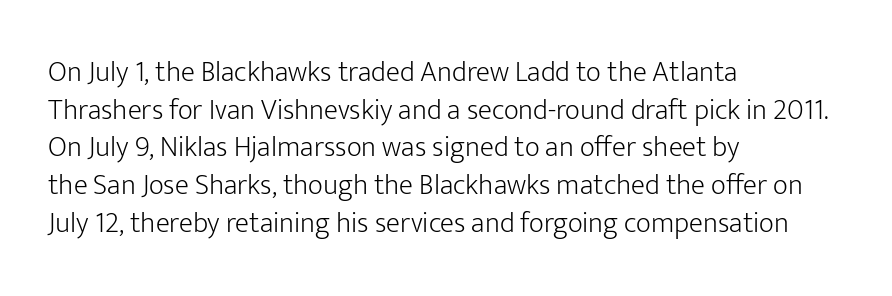
The image shows 29 px light sans-serif type, upright; set left-aligned, normal line spacing (1.3x), normal letter spacing, not underlined; low stroke contrast and a medium x-height.
